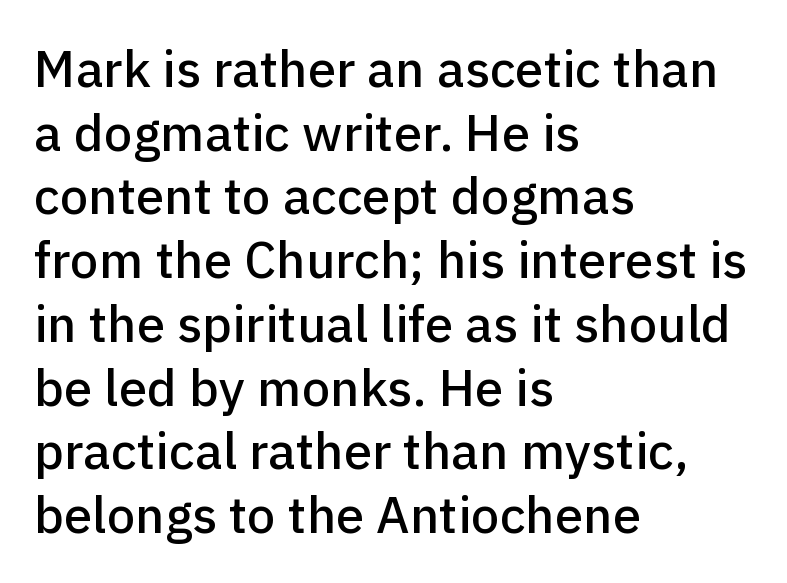
The passage shown is typeset with a sans-serif family. This sample has the flowing, uneven cadence of proportional lettering. The space beneath each line is pristine and unruled. Style check: upright. The paragraph shown leans on its left margin.
